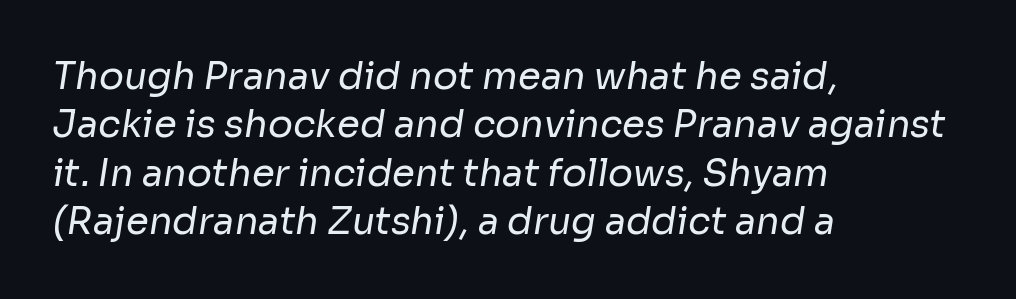
Q: Is the text bold? A: No.
Q: Is the typeface a serif or a sans-serif typeface? A: Sans-serif.
Q: Is the text underlined? A: No.
Q: How is the paragraph aligned? A: Left-aligned.
Q: Is the spacing between letters normal or unusually wide? A: Normal.
Q: Is the spacing between lines tight, normal or loose? A: Normal.
Q: Width (condensed, normal, or wide)? A: Normal.
Q: Stroke contrast? A: Low.
Q: x-height? A: Medium.
Q: Monospaced? A: No.
